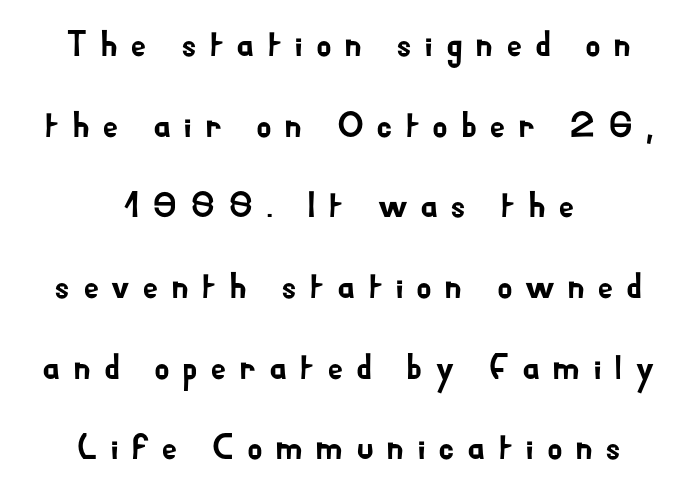
The image shows 36 px sans-serif type, upright; set centered, loose line spacing (2.24x), unusually wide letter spacing (+0.34 em), not underlined; low stroke contrast and a small x-height.
